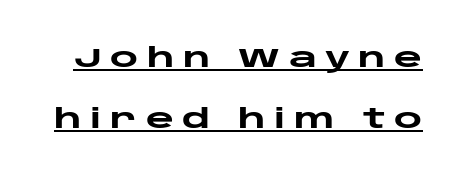
The image shows 27 px bold type, upright; set loose line spacing (2.26x), unusually wide letter spacing (+0.31 em), underlined.
